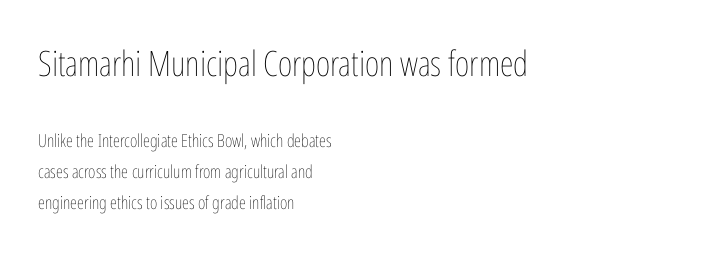
The image shows 35 px thin, condensed type, upright; set left-aligned, line spacing 1.73x, normal letter spacing, not underlined; the first (top) block is 1.94x larger; low stroke contrast and a medium x-height.
